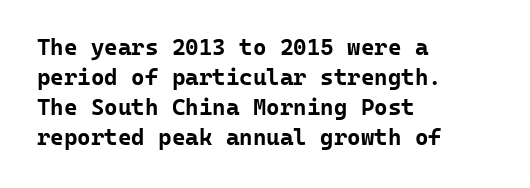
{"italic": "no", "bold": "yes", "underline": "no", "align": "left", "line_spacing": "normal", "line_spacing_ratio": 1.3, "letter_spacing": "normal", "letter_spacing_em": 0.0, "glyph_px": 23}
